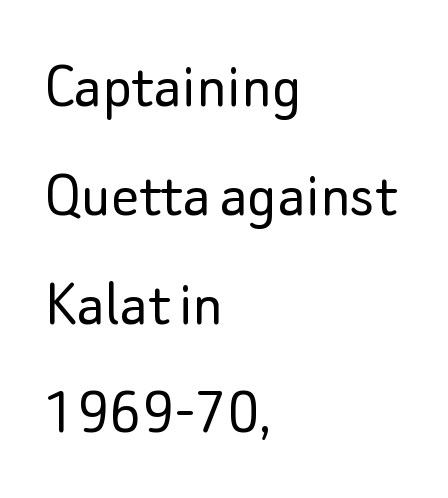
The image shows 68 px light sans-serif type, upright; set left-aligned, normal line spacing (1.6x), normal letter spacing, not underlined; low stroke contrast and a small x-height.
